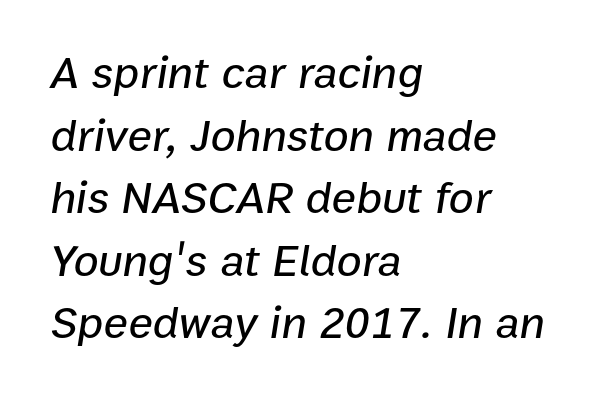
{"italic": "yes", "lean": "right", "slant_degrees": 9, "width": "normal", "stroke_contrast": "low", "x_height": "medium", "monospaced": "no", "underline": "no", "align": "left", "line_spacing": "normal", "line_spacing_ratio": 1.36, "letter_spacing": "normal", "letter_spacing_em": 0.0, "glyph_px": 46}
